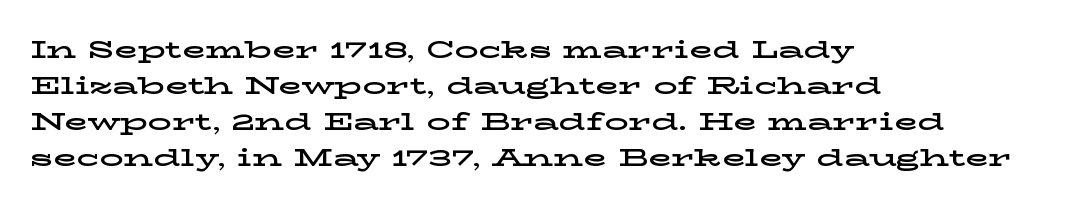
{"italic": "no", "underline": "no", "align": "left", "line_spacing": "normal", "line_spacing_ratio": 1.5, "letter_spacing": "normal", "letter_spacing_em": 0.0, "glyph_px": 24}
